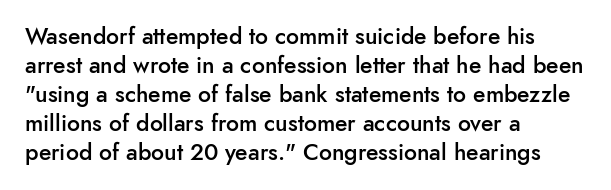
Q: Is the text bold? A: Semi-bold.
Q: Is the text italic (slanted)? A: No, it is upright.
Q: Is the text underlined? A: No.
Q: How is the paragraph aligned? A: Left-aligned.
Q: Is the spacing between letters normal or unusually wide? A: Normal.
Q: Is the spacing between lines tight, normal or loose? A: Normal.
